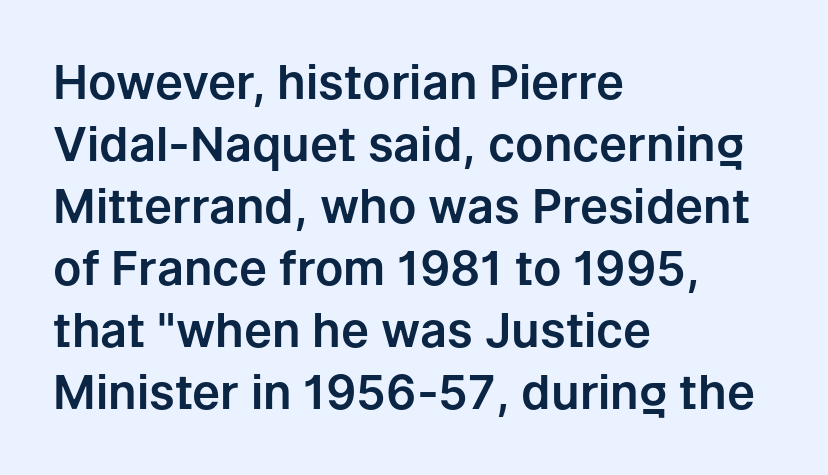
The image shows 47 px sans-serif type, upright; set left-aligned, normal line spacing (1.32x), normal letter spacing, not underlined; low stroke contrast and a medium x-height.
